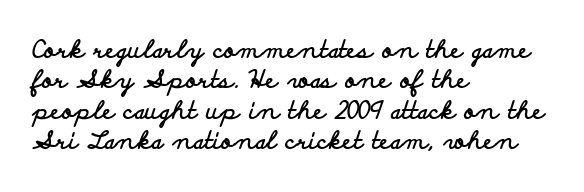
The image shows 24 px bold type; set left-aligned, normal line spacing (1.27x), normal letter spacing, not underlined.
